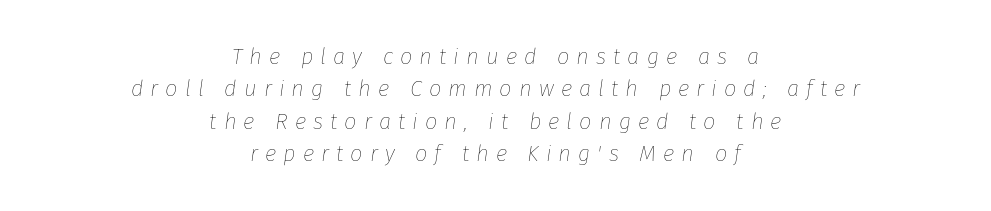
{"italic": "yes", "lean": "right", "slant_degrees": 8, "bold": "no", "underline": "no", "align": "center", "line_spacing": "normal", "line_spacing_ratio": 1.47, "letter_spacing": "wide", "letter_spacing_em": 0.32, "glyph_px": 22}
